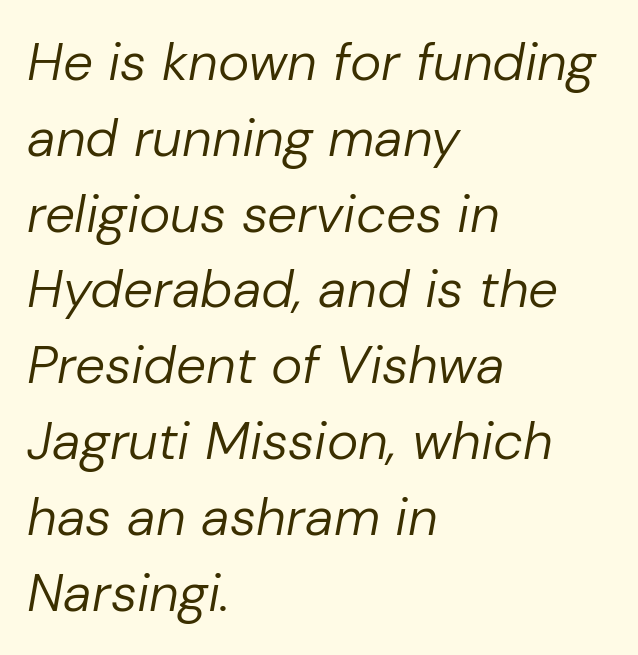
The image shows 53 px regular-weight type, italic (leaning right); set left-aligned, normal line spacing (1.43x), normal letter spacing, not underlined; low stroke contrast and a medium x-height.
